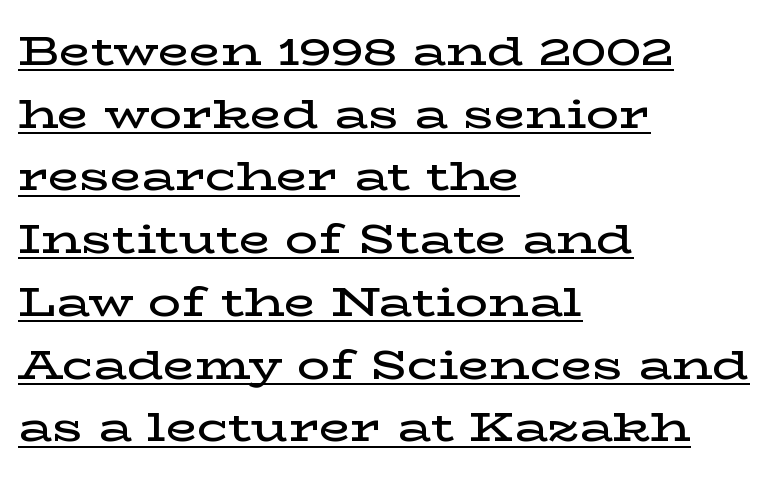
Letterform terminals end in serifs throughout the passage. Notice how the stems are strictly vertical — no italics here. Baseline-to-baseline distance is the conventional proportion of letter height. Casual observation: everything's shoved over to the left. Between one letter and the next there's only the usual sliver of space. Firm but not heavy-handed strokes: this text is semibold.
